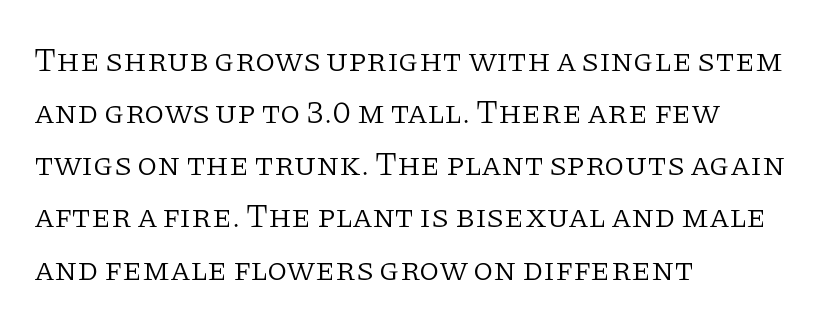
{"serif": "yes", "italic": "no", "bold": "no", "weight": "light", "width": "normal", "stroke_contrast": "low", "x_height": "large", "monospaced": "no", "underline": "no", "align": "left", "line_spacing": "normal", "line_spacing_ratio": 1.58, "letter_spacing": "normal", "letter_spacing_em": 0.0, "glyph_px": 33}
